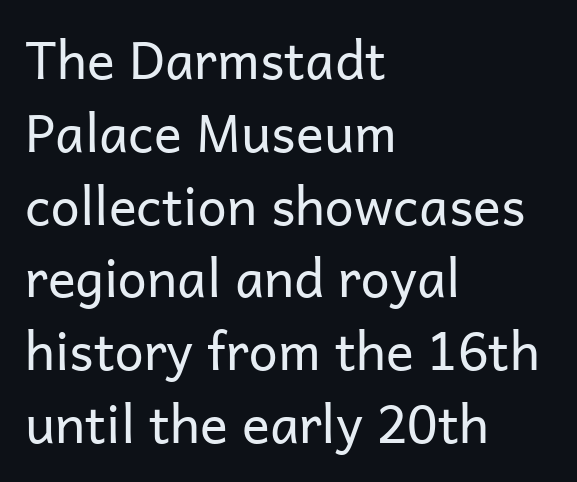
Q: Is the text bold? A: No.
Q: Is the text italic (slanted)? A: No, it is upright.
Q: Is the typeface a serif or a sans-serif typeface? A: Sans-serif.
Q: Is the text underlined? A: No.
Q: How is the paragraph aligned? A: Left-aligned.
Q: Is the spacing between letters normal or unusually wide? A: Normal.
Q: Is the spacing between lines tight, normal or loose? A: Normal.
Q: Width (condensed, normal, or wide)? A: Normal.
Q: Stroke contrast? A: Low.
Q: x-height? A: Medium.
Q: Monospaced? A: No.
